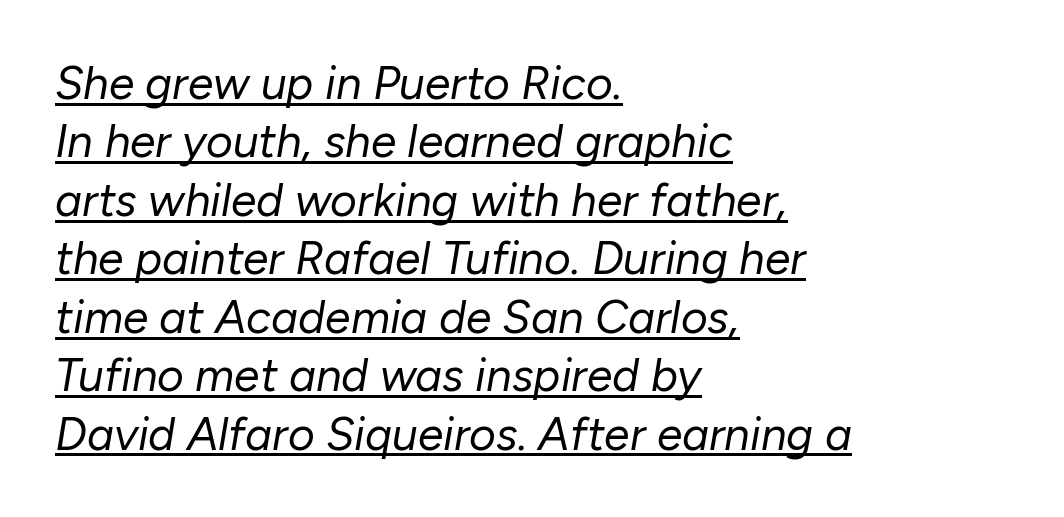
Q: Is the text bold? A: No.
Q: Is the text italic (slanted)? A: Yes, it leans right by about 10 degrees.
Q: Is the text underlined? A: Yes.
Q: How is the paragraph aligned? A: Left-aligned.
Q: Is the spacing between letters normal or unusually wide? A: Normal.
Q: Is the spacing between lines tight, normal or loose? A: Normal.
Q: Width (condensed, normal, or wide)? A: Normal.
Q: Stroke contrast? A: Low.
Q: x-height? A: Medium.
Q: Monospaced? A: No.
